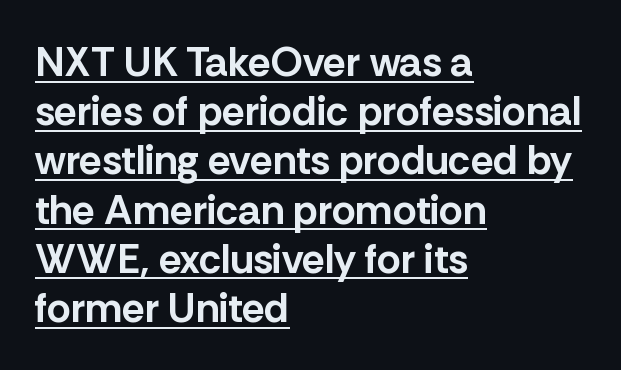
Q: Is the text bold? A: Yes.
Q: Is the text italic (slanted)? A: No, it is upright.
Q: Is the typeface a serif or a sans-serif typeface? A: Sans-serif.
Q: Is the text underlined? A: Yes.
Q: How is the paragraph aligned? A: Left-aligned.
Q: Is the spacing between letters normal or unusually wide? A: Normal.
Q: Width (condensed, normal, or wide)? A: Normal.
Q: Stroke contrast? A: Low.
Q: x-height? A: Medium.
Q: Monospaced? A: No.
